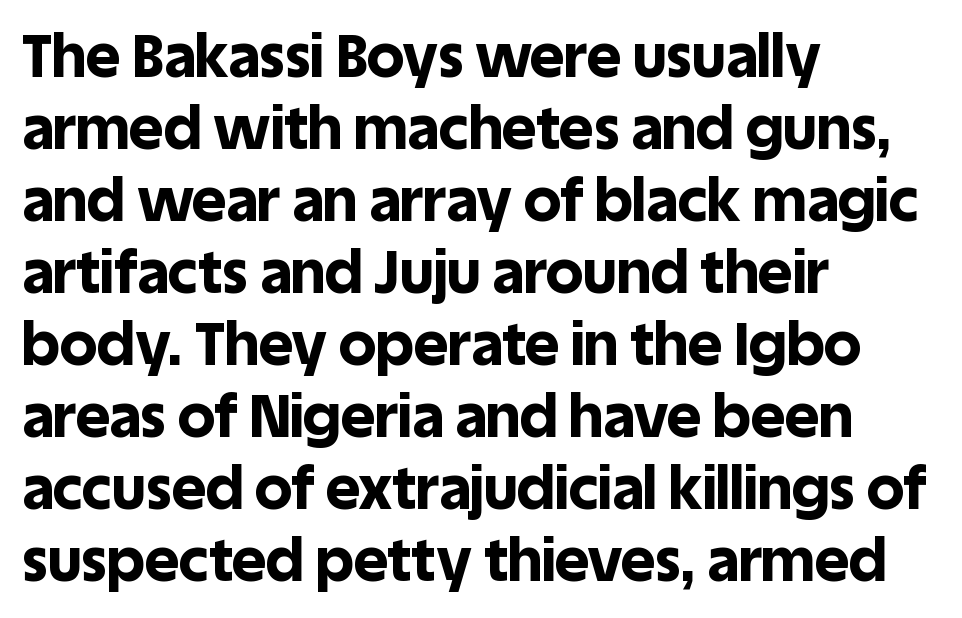
The baseline area is clear. Note the varied advance widths — an 'i' is clearly narrower than an 'm'. This is the regular roman posture of the typeface. Typographically, this falls in the sans-serif category. Each glyph is drawn with heavy, bold strokes.
